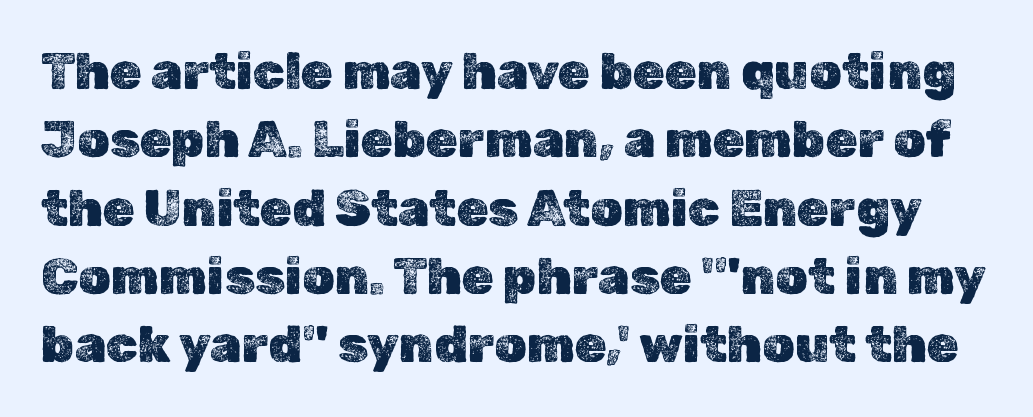
The image shows 51 px text type, upright; set normal line spacing (1.34x), normal letter spacing, not underlined; a medium x-height.
